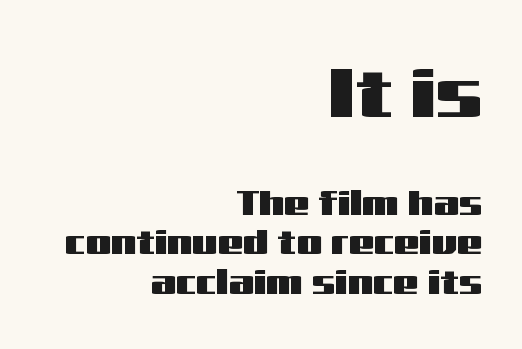
The image shows 72 px wide sans-serif type, upright; set right-aligned, tight line spacing (1.09x), normal letter spacing, not underlined; the first (top) block is 2.0x larger; medium stroke contrast and a medium x-height.
